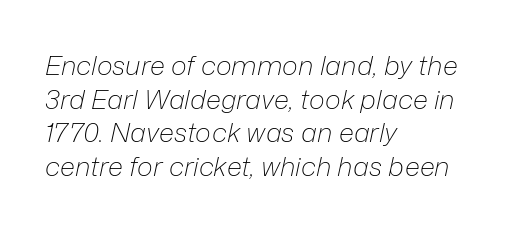
The image shows 27 px text type, italic (leaning right); set left-aligned, normal line spacing (1.25x), normal letter spacing, not underlined.
